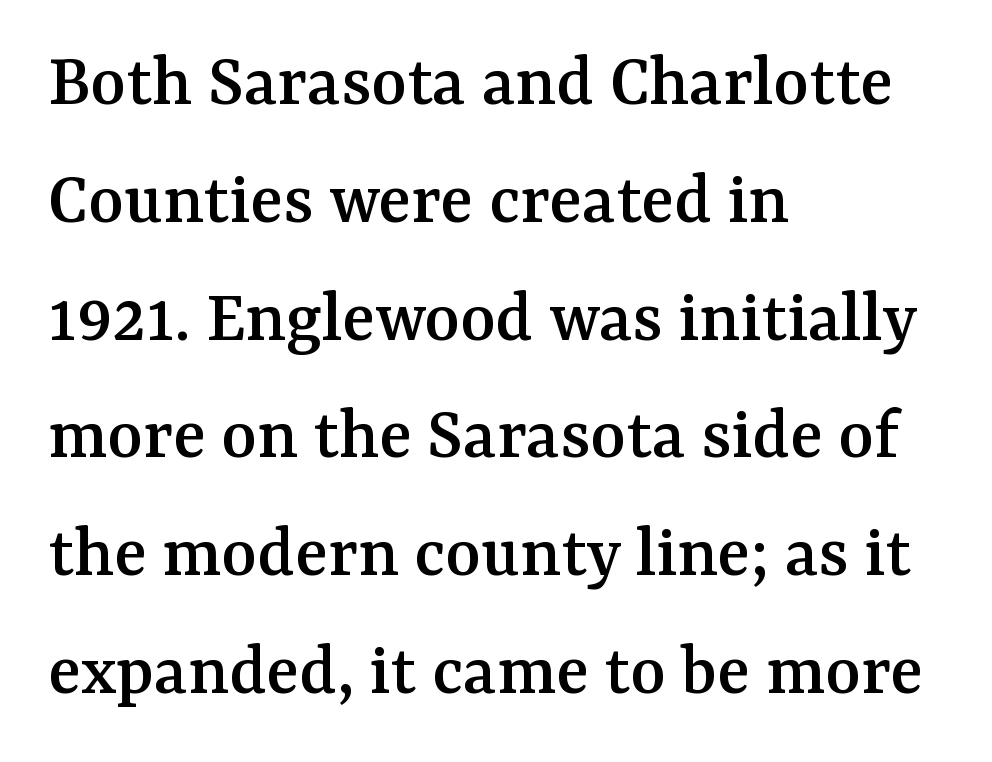
One-word summary of the alignment: left. A clean baseline with only descenders dipping below it. This sample uses a serif face. What's the leading like? Ordinary, nothing unusual. Notice how the stems are strictly vertical — no italics here. Default kerning and tracking; the words read as compact shapes.
